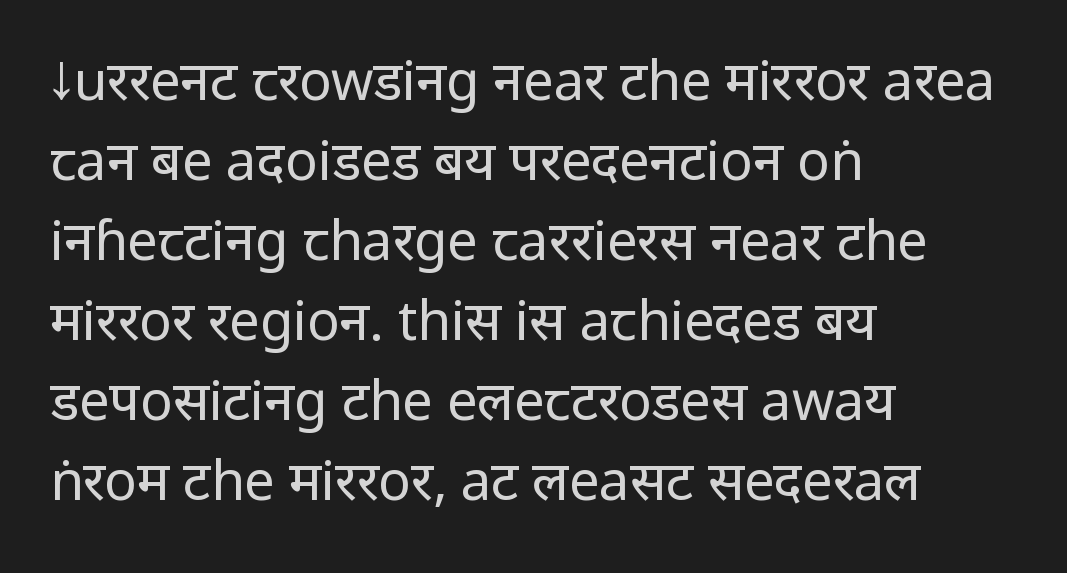
Q: Is the text bold? A: No.
Q: Is the text italic (slanted)? A: No, it is upright.
Q: Is the typeface a serif or a sans-serif typeface? A: Sans-serif.
Q: Is the text underlined? A: No.
Q: How is the paragraph aligned? A: Left-aligned.
Q: Is the spacing between letters normal or unusually wide? A: Normal.
Q: Is the spacing between lines tight, normal or loose? A: Normal.
Q: Width (condensed, normal, or wide)? A: Condensed.
Q: Stroke contrast? A: Low.
Q: x-height? A: Large.
Q: Monospaced? A: No.
